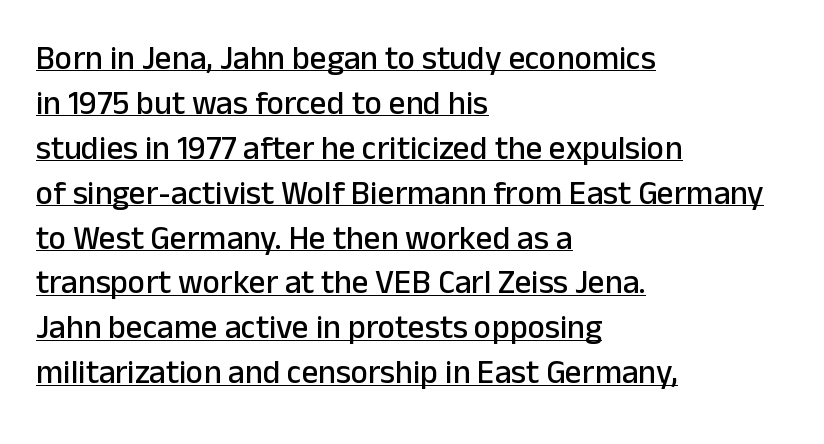
This is the regular roman posture of the typeface. Horizontally, the lines are justified to the leading edge only. What decoration does the sample have? An underline. Note the varied advance widths — an 'i' is clearly narrower than an 'm'. Type style note: lacks serifs.
